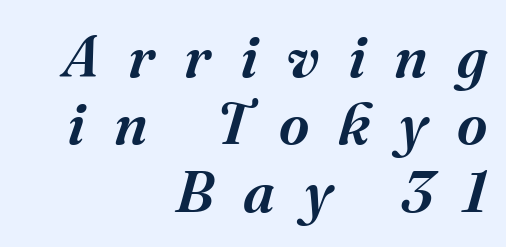
Q: Is the text bold? A: Semi-bold.
Q: Is the text italic (slanted)? A: Yes, it leans right by about 16 degrees.
Q: Is the typeface a serif or a sans-serif typeface? A: Serif.
Q: Is the text underlined? A: No.
Q: How is the paragraph aligned? A: Right-aligned.
Q: Is the spacing between letters normal or unusually wide? A: Unusually wide.
Q: Is the spacing between lines tight, normal or loose? A: Tight.
Q: Width (condensed, normal, or wide)? A: Normal.
Q: Stroke contrast? A: Medium.
Q: x-height? A: Medium.
Q: Monospaced? A: No.
